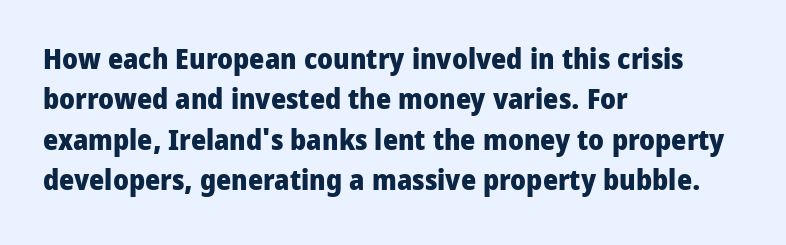
Tall strokes in this sample are plumb rather than angled. Do the characters align in a grid? No, the font is proportional. In terms of leading, this rendering sits right in the middle. Check under the words: just untouched page.
